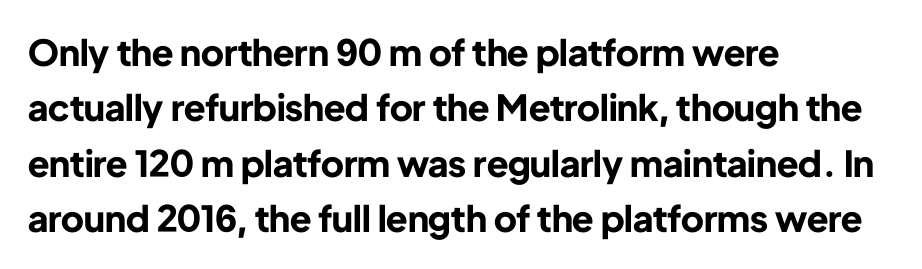
{"serif": "no", "italic": "no", "bold": "yes", "weight": "bold", "width": "normal", "stroke_contrast": "low", "x_height": "medium", "monospaced": "no", "underline": "no", "align": "left", "line_spacing": "normal", "line_spacing_ratio": 1.54, "letter_spacing": "normal", "letter_spacing_em": 0.0, "glyph_px": 36}
